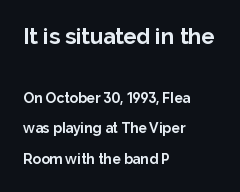
Q: Is the text bold? A: Yes.
Q: Is the text italic (slanted)? A: No, it is upright.
Q: Is the text underlined? A: No.
Q: How is the paragraph aligned? A: Left-aligned.
Q: Is the spacing between letters normal or unusually wide? A: Normal.
Q: Is the spacing between lines tight, normal or loose? A: Loose.
Q: Which block of text is set in a larger size, the first (top) or the second (bottom)? A: The first (top) one.
